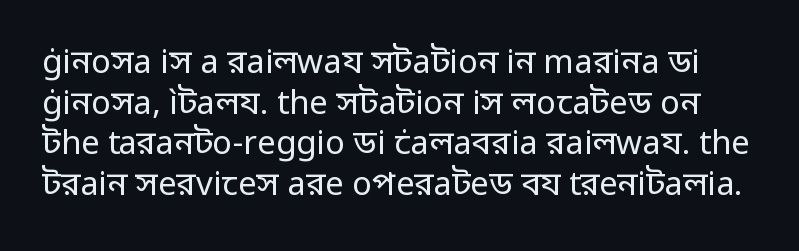
What stands out about the letter spacing? Nothing — it is the standard amount. Weight: not bold — regular or lighter. Do the letters lean? They stand straight. The glyphs in this specimen are sans serif. The string is rendered with underlining switched off. Looks like regular typesetting: each glyph gets only the width it needs.
